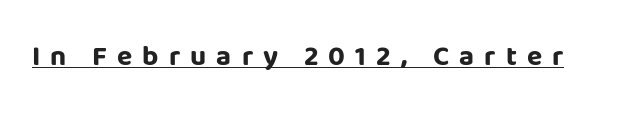
Q: Is the text bold? A: Yes.
Q: Is the text italic (slanted)? A: No, it is upright.
Q: Is the typeface a serif or a sans-serif typeface? A: Sans-serif.
Q: Is the text underlined? A: Yes.
Q: Is the spacing between letters normal or unusually wide? A: Unusually wide.
Q: Width (condensed, normal, or wide)? A: Normal.
Q: Stroke contrast? A: Low.
Q: x-height? A: Large.
Q: Monospaced? A: No.
